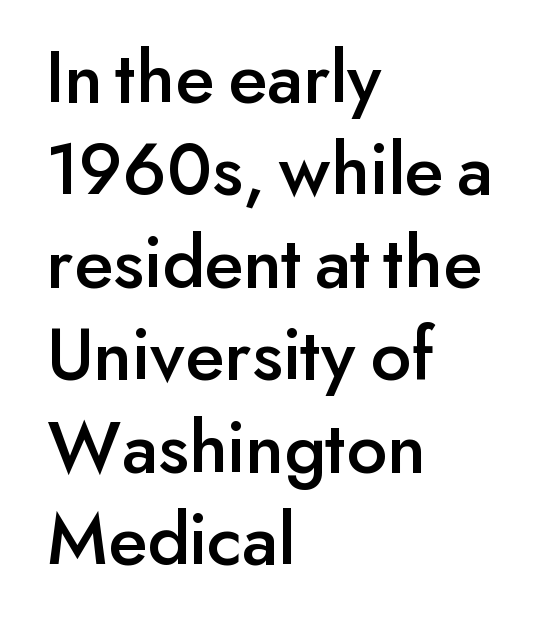
The image shows 77 px sans-serif type, upright; set left-aligned, line spacing 1.2x, normal letter spacing, not underlined; low stroke contrast and a small x-height.
